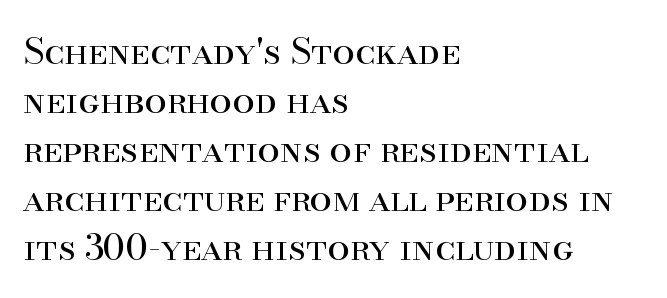
A classic flush-left, rag-right setting is used for this passage. Baseline-to-baseline distance is the conventional proportion of letter height. The weight would be labelled regular, book, light, or lighter still. Vertical strokes here are truly vertical. Unlike a clean sans, this face finishes its strokes with serifs.
